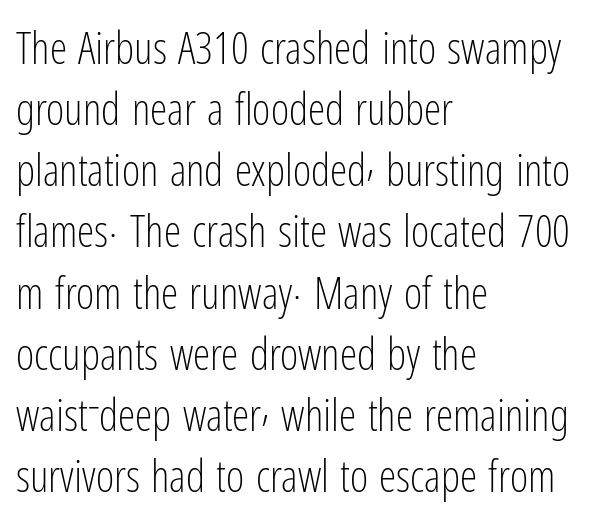
Descenders hang freely into open space. The font family rendered here belongs to the sans-serif group. Every character sits straight up, as roman type does. Proportional: the letters do not fall into vertical columns. The gaps between neighbouring characters are ordinary and unremarkable.
